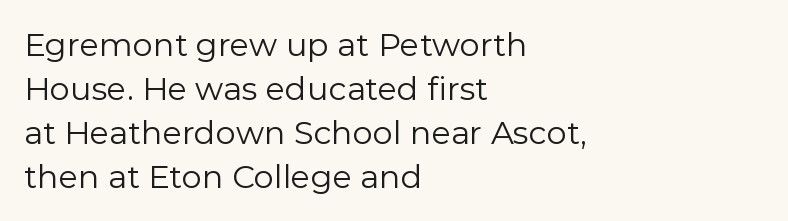
The image shows 32 px regular-weight sans-serif type, upright; set left-aligned, normal line spacing (1.37x), normal letter spacing, not underlined; low stroke contrast and a medium x-height.
